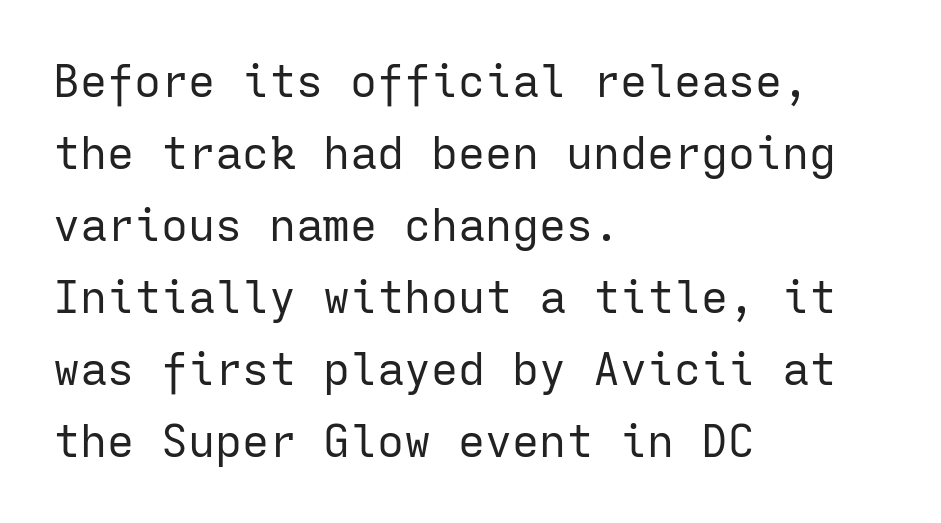
{"serif": "no", "italic": "no", "bold": "no", "weight": "regular", "width": "normal", "stroke_contrast": "low", "x_height": "medium", "monospaced": "yes", "underline": "no", "align": "left", "line_spacing": "normal", "line_spacing_ratio": 1.6, "letter_spacing": "normal", "letter_spacing_em": 0.0, "glyph_px": 45}
